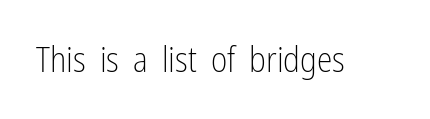
The image shows 35 px light, condensed sans-serif type, upright; set normal letter spacing, not underlined; low stroke contrast and a medium x-height.
